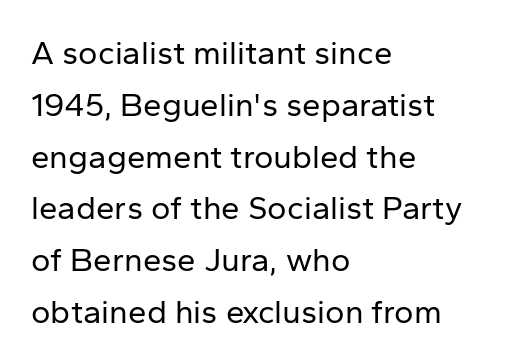
The image shows 33 px regular-weight sans-serif type, upright; set left-aligned, normal line spacing (1.57x), normal letter spacing, not underlined; low stroke contrast and a medium x-height.
